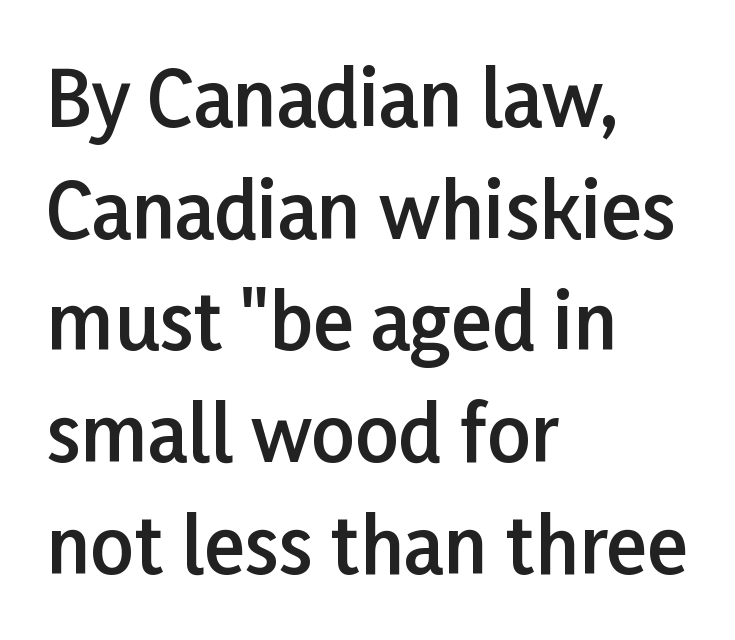
Line starts are locked; line ends wander. Look at the bottom of the vertical strokes: they stop flat, with no serifs. The typesetting leans somewhat heavy: a semibold. Characters remain perfectly vertical along every line. The face used here is rendered with its standard letterfit. Proportional: the letters do not fall into vertical columns.
